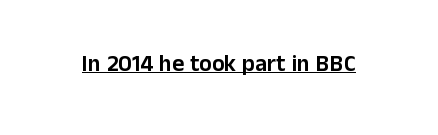
Q: Is the text italic (slanted)? A: No, it is upright.
Q: Is the text underlined? A: Yes.
Q: Is the spacing between letters normal or unusually wide? A: Normal.
